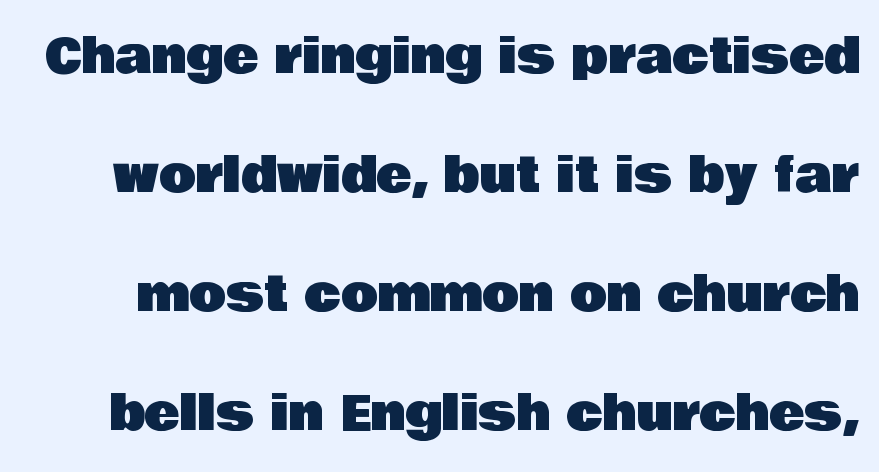
{"serif": "no", "italic": "no", "width": "normal", "stroke_contrast": "low", "x_height": "large", "monospaced": "no", "underline": "no", "line_spacing": "loose", "line_spacing_ratio": 2.48, "letter_spacing": "normal", "letter_spacing_em": 0.0, "glyph_px": 48}
